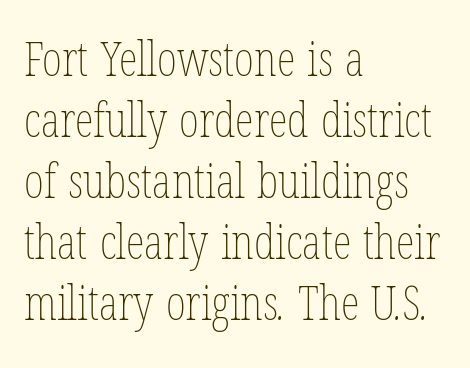
Q: Is the text bold? A: No.
Q: Is the text underlined? A: No.
Q: How is the paragraph aligned? A: Left-aligned.
Q: Is the spacing between letters normal or unusually wide? A: Normal.
Q: Is the spacing between lines tight, normal or loose? A: Normal.
Q: Width (condensed, normal, or wide)? A: Condensed.
Q: Stroke contrast? A: Low.
Q: x-height? A: Medium.
Q: Monospaced? A: No.
